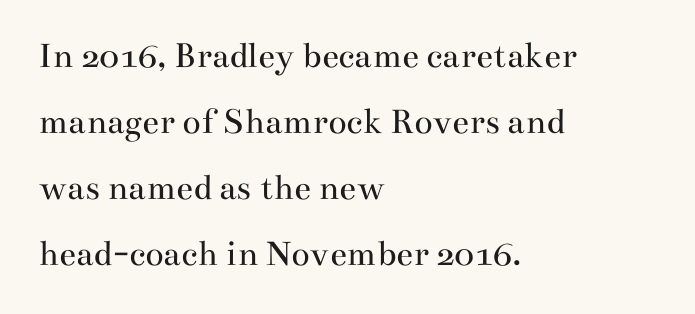
The image shows 38 px regular-weight, wide serif type, upright; set left-aligned, line spacing 1.74x, normal letter spacing, not underlined; medium stroke contrast and a small x-height.
